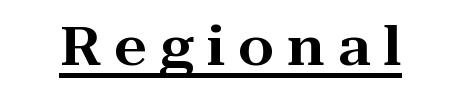
Students, observe the line beneath the letters — that is underlining. Little horizontal feet cap the strokes, marking this as serif type. Inter-character spacing is expanded well beyond the font's built-in metrics. Every character sits straight up, as roman type does.
